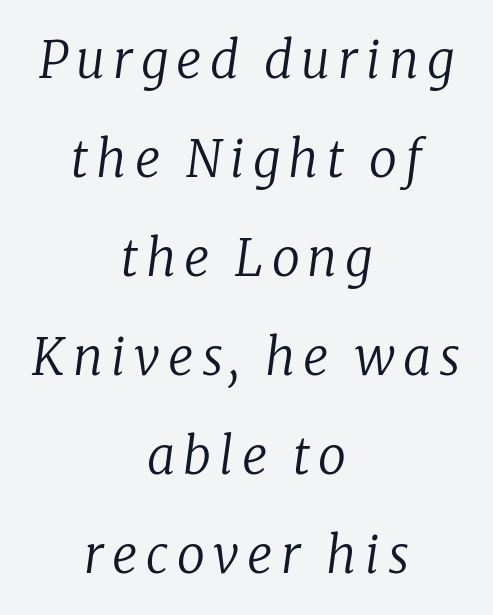
Notice how the stems are inclined rather than vertical — that's the hallmark of italics. The cut favours lightness, reaching ordinary text weight at its darkest. Unlike a clean sans, this face finishes its strokes with serifs. Honestly, there is no underline to notice here at all. Caption: multi-line text, centered on the measure.
